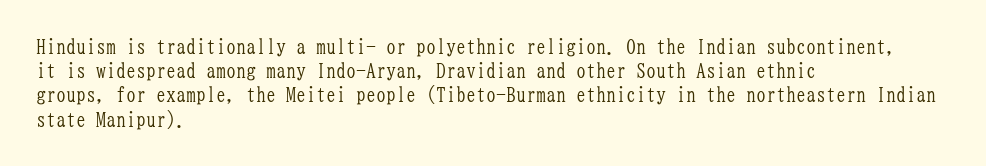
Q: Is the text bold? A: No.
Q: Is the text italic (slanted)? A: No, it is upright.
Q: Is the text underlined? A: No.
Q: How is the paragraph aligned? A: Left-aligned.
Q: Is the spacing between letters normal or unusually wide? A: Normal.
